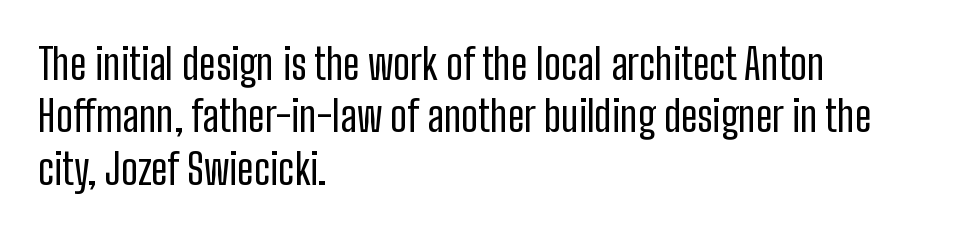
{"serif": "no", "italic": "no", "bold": "no", "weight": "regular", "width": "condensed", "stroke_contrast": "low", "x_height": "medium", "monospaced": "no", "underline": "no", "align": "left", "line_spacing": "normal", "line_spacing_ratio": 1.25, "letter_spacing": "normal", "letter_spacing_em": 0.0, "glyph_px": 42}
